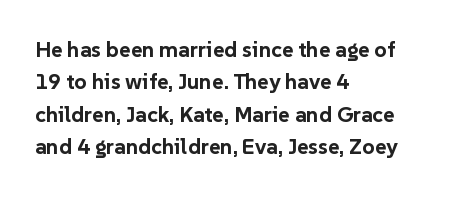
This block has exactly the height ordinary leading produces. A roman cut, with each character standing at attention. Typesetter's note: full bold, strokes at maximum text heaviness. The rendering anchors every line to the left-hand side.
